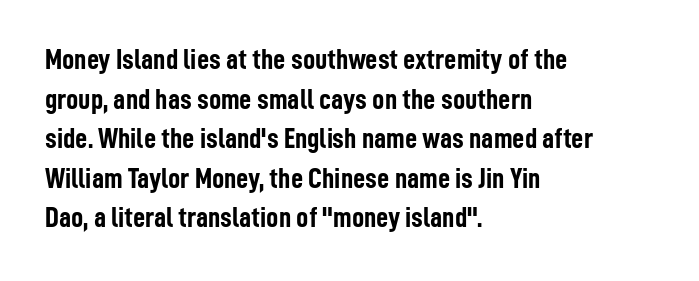
Q: Is the text bold? A: Yes.
Q: Is the text italic (slanted)? A: No, it is upright.
Q: Is the typeface a serif or a sans-serif typeface? A: Sans-serif.
Q: Is the text underlined? A: No.
Q: How is the paragraph aligned? A: Left-aligned.
Q: Is the spacing between letters normal or unusually wide? A: Normal.
Q: Is the spacing between lines tight, normal or loose? A: Normal.
Q: Width (condensed, normal, or wide)? A: Condensed.
Q: Stroke contrast? A: Low.
Q: x-height? A: Medium.
Q: Monospaced? A: No.
